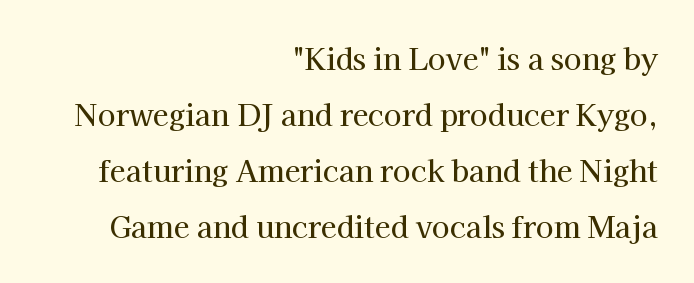
Q: Is the text italic (slanted)? A: No, it is upright.
Q: Is the typeface a serif or a sans-serif typeface? A: Serif.
Q: Is the text underlined? A: No.
Q: How is the paragraph aligned? A: Right-aligned.
Q: Is the spacing between letters normal or unusually wide? A: Normal.
Q: Is the spacing between lines tight, normal or loose? A: Loose.
Q: Width (condensed, normal, or wide)? A: Normal.
Q: Stroke contrast? A: High.
Q: x-height? A: Medium.
Q: Monospaced? A: No.
